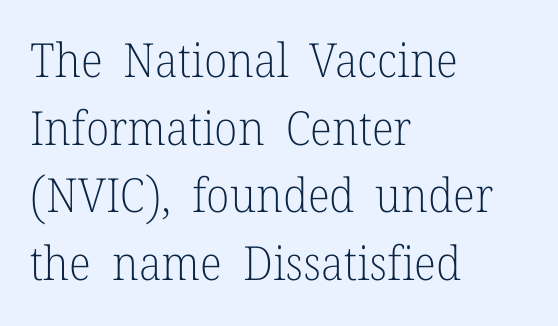
Q: Is the text bold? A: No.
Q: Is the text italic (slanted)? A: No, it is upright.
Q: Is the typeface a serif or a sans-serif typeface? A: Serif.
Q: Is the text underlined? A: No.
Q: How is the paragraph aligned? A: Left-aligned.
Q: Is the spacing between letters normal or unusually wide? A: Normal.
Q: Is the spacing between lines tight, normal or loose? A: Normal.
Q: Width (condensed, normal, or wide)? A: Normal.
Q: Stroke contrast? A: Low.
Q: x-height? A: Medium.
Q: Monospaced? A: No.
